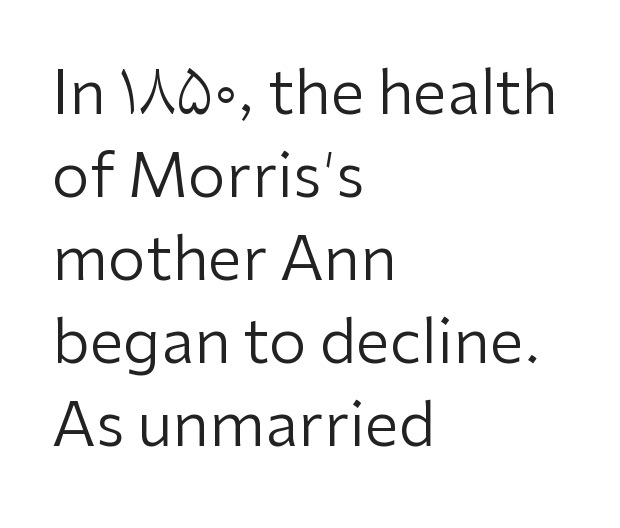
The image shows 61 px regular-weight sans-serif type, upright; set left-aligned, normal line spacing (1.36x), normal letter spacing, not underlined; low stroke contrast and a medium x-height.
